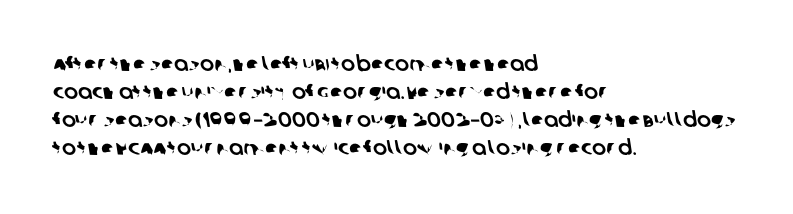
The image shows 21 px text type; set left-aligned, normal line spacing (1.33x), normal letter spacing, not underlined.
